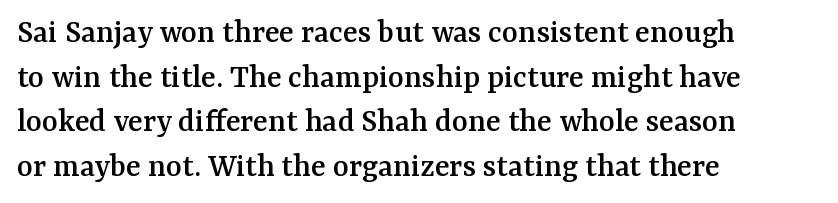
Q: Is the text italic (slanted)? A: No, it is upright.
Q: Is the typeface a serif or a sans-serif typeface? A: Serif.
Q: Is the text underlined? A: No.
Q: How is the paragraph aligned? A: Left-aligned.
Q: Is the spacing between letters normal or unusually wide? A: Normal.
Q: Is the spacing between lines tight, normal or loose? A: Normal.
Q: Width (condensed, normal, or wide)? A: Normal.
Q: Stroke contrast? A: Medium.
Q: x-height? A: Medium.
Q: Monospaced? A: No.
